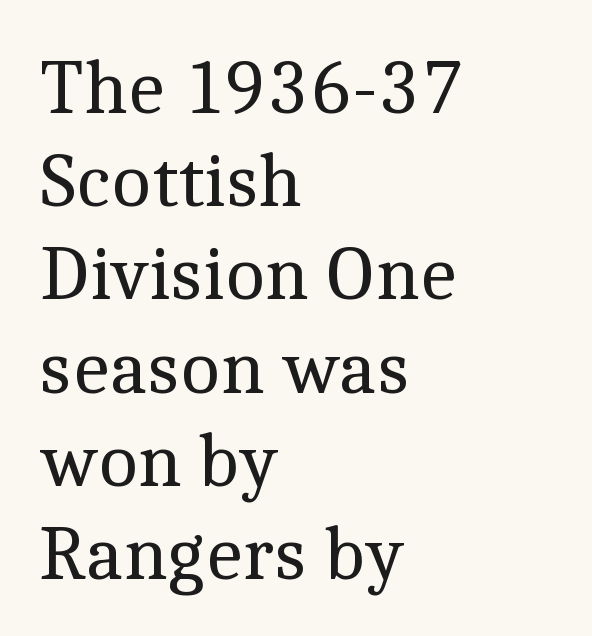
Inter-character spacing is left at the font's built-in metrics. The rendering uses natural spacing where letterforms have individual widths. The compositor pushed each line to the left boundary. Upright lettering throughout. The rendering shows small feet on the letterforms — a serif design. The letterforms sit at book weight or below.
